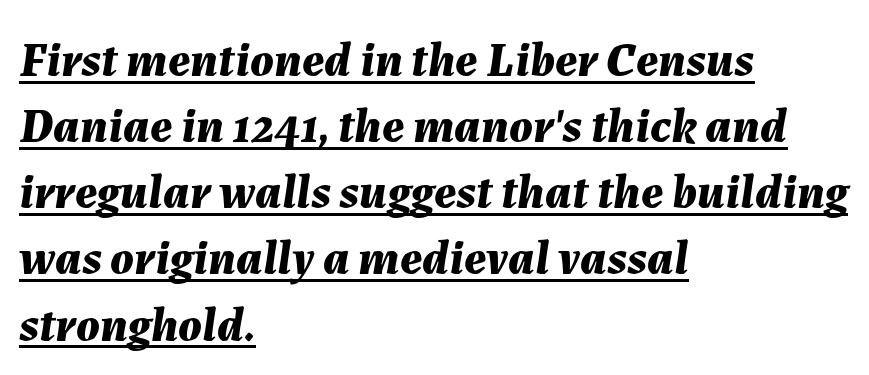
The image shows 49 px bold type, italic (leaning right); set left-aligned, normal line spacing (1.35x), normal letter spacing, underlined; medium stroke contrast and a medium x-height.
